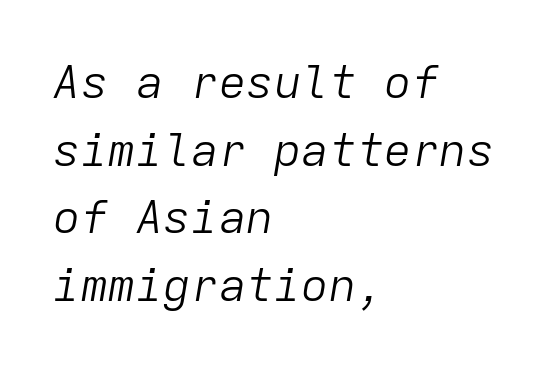
{"italic": "yes", "lean": "right", "slant_degrees": 9, "bold": "no", "weight": "light", "width": "normal", "stroke_contrast": "low", "x_height": "medium", "monospaced": "yes", "underline": "no", "align": "left", "line_spacing": "normal", "line_spacing_ratio": 1.47, "letter_spacing": "normal", "letter_spacing_em": 0.0, "glyph_px": 46}
